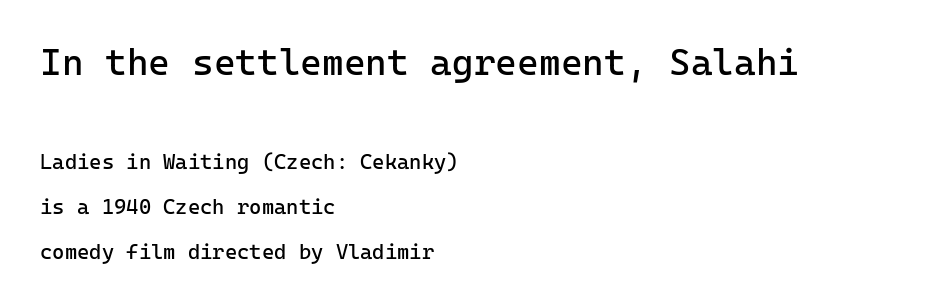
The image shows 37 px regular-weight sans-serif type, upright, monospaced; set left-aligned, loose line spacing (2.14x), normal letter spacing, not underlined; the first (top) block is 1.76x larger; low stroke contrast and a medium x-height.
